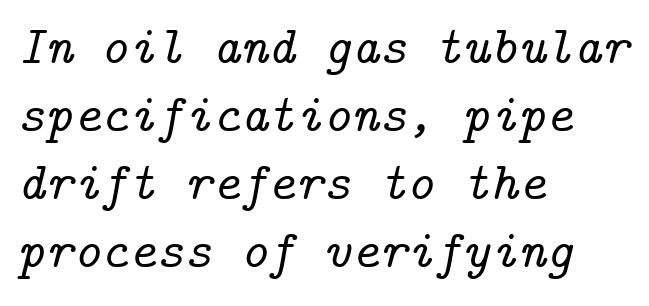
{"serif": "yes", "italic": "yes", "lean": "right", "slant_degrees": 14, "width": "normal", "stroke_contrast": "low", "x_height": "medium", "underline": "no", "align": "left", "line_spacing": "normal", "line_spacing_ratio": 1.28, "letter_spacing": "normal", "letter_spacing_em": 0.0, "glyph_px": 53}
